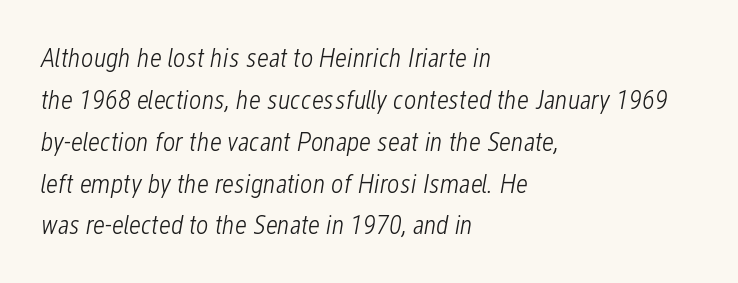
Leftover space on each line is placed entirely after the last word. Letter spacing: default. This is not heavy type; no bold has been used. The specimen reads as italic at a glance.
